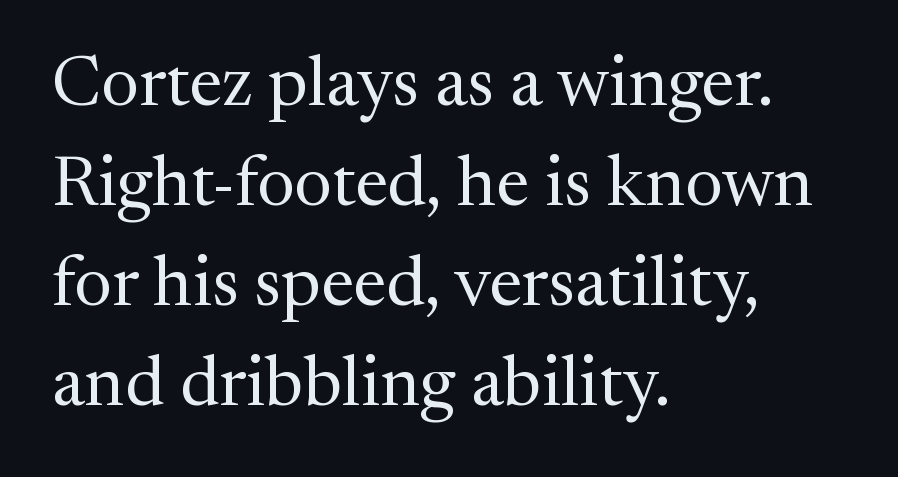
The image shows 71 px regular-weight serif type, upright; set left-aligned, normal line spacing (1.41x), normal letter spacing, not underlined; medium stroke contrast and a medium x-height.
